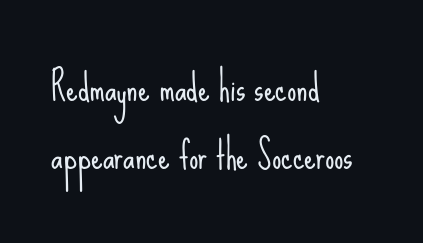
{"serif": "no", "italic": "no", "bold": "no", "weight": "light", "width": "condensed", "stroke_contrast": "low", "x_height": "small", "monospaced": "no", "underline": "no", "align": "left", "line_spacing_ratio": 1.83, "letter_spacing": "normal", "letter_spacing_em": 0.0, "glyph_px": 37}
